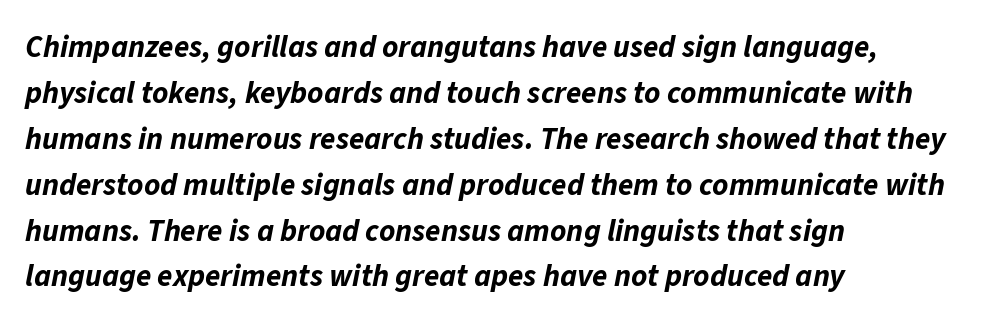
{"italic": "yes", "lean": "right", "slant_degrees": 11, "bold": "yes", "weight": "bold", "width": "normal", "stroke_contrast": "low", "x_height": "medium", "monospaced": "no", "underline": "no", "align": "left", "line_spacing": "normal", "line_spacing_ratio": 1.48, "letter_spacing": "normal", "letter_spacing_em": 0.0, "glyph_px": 31}
